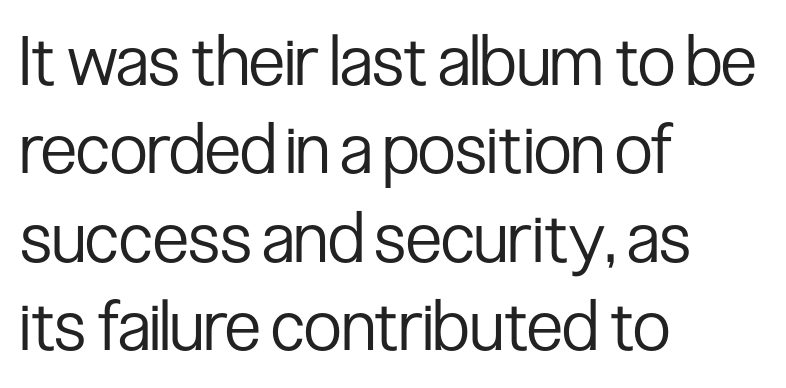
{"serif": "no", "italic": "no", "bold": "no", "weight": "regular", "width": "condensed", "stroke_contrast": "low", "x_height": "medium", "monospaced": "no", "underline": "no", "align": "left", "line_spacing": "normal", "line_spacing_ratio": 1.28, "letter_spacing": "normal", "letter_spacing_em": 0.0, "glyph_px": 69}
